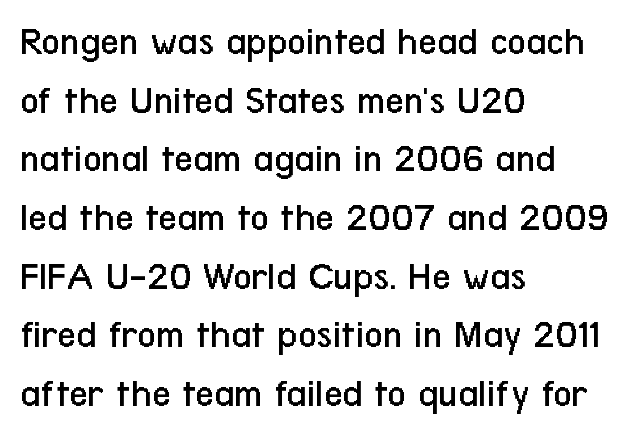
{"serif": "no", "italic": "no", "bold": "no", "weight": "regular", "width": "condensed", "stroke_contrast": "low", "x_height": "medium", "monospaced": "no", "underline": "no", "align": "left", "line_spacing": "normal", "line_spacing_ratio": 1.43, "letter_spacing": "normal", "letter_spacing_em": 0.0, "glyph_px": 41}
